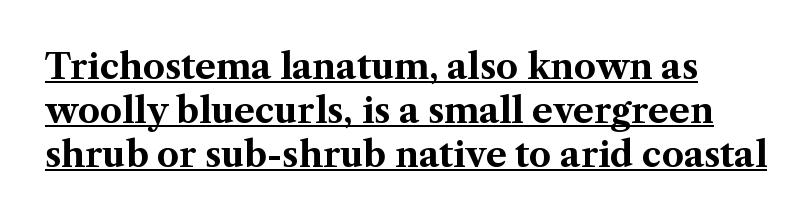
What stands out about the letter spacing? Nothing — it is the standard amount. Nope, not italic — everything's standing straight. Observe the serifs anchoring each vertical stroke in this sample. Descenders here cross a horizontal rule under the line. Students, this is bold: see how much ink each stroke carries.
